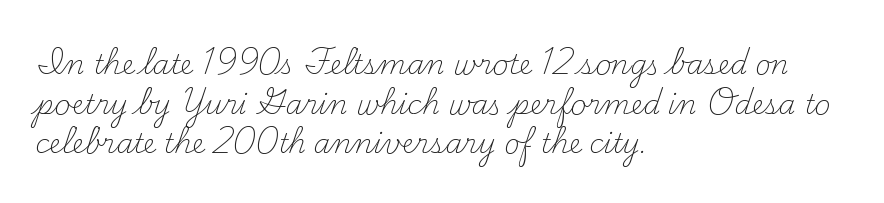
Q: Is the text bold? A: No.
Q: Is the text italic (slanted)? A: Yes.
Q: Is the text underlined? A: No.
Q: How is the paragraph aligned? A: Left-aligned.
Q: Is the spacing between letters normal or unusually wide? A: Normal.
Q: Is the spacing between lines tight, normal or loose? A: Normal.
